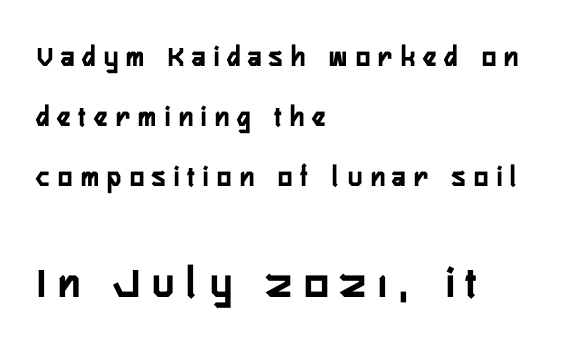
Q: Is the text bold? A: Yes.
Q: Is the text italic (slanted)? A: No, it is upright.
Q: Is the typeface a serif or a sans-serif typeface? A: Sans-serif.
Q: Is the text underlined? A: No.
Q: How is the paragraph aligned? A: Left-aligned.
Q: Is the spacing between letters normal or unusually wide? A: Unusually wide.
Q: Is the spacing between lines tight, normal or loose? A: Loose.
Q: Which block of text is set in a larger size, the first (top) or the second (bottom)? A: The second (bottom) one.
Q: Width (condensed, normal, or wide)? A: Condensed.
Q: Stroke contrast? A: Low.
Q: x-height? A: Medium.
Q: Monospaced? A: No.
